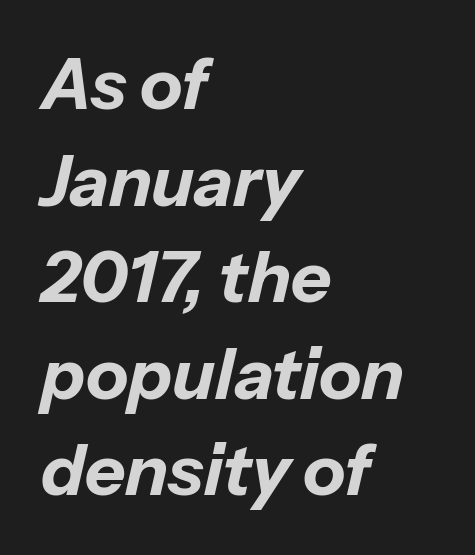
Q: Is the text bold? A: Yes.
Q: Is the text italic (slanted)? A: Yes, it leans right by about 13 degrees.
Q: Is the text underlined? A: No.
Q: How is the paragraph aligned? A: Left-aligned.
Q: Is the spacing between letters normal or unusually wide? A: Normal.
Q: Is the spacing between lines tight, normal or loose? A: Normal.
Q: Width (condensed, normal, or wide)? A: Normal.
Q: Stroke contrast? A: Low.
Q: x-height? A: Medium.
Q: Monospaced? A: No.
